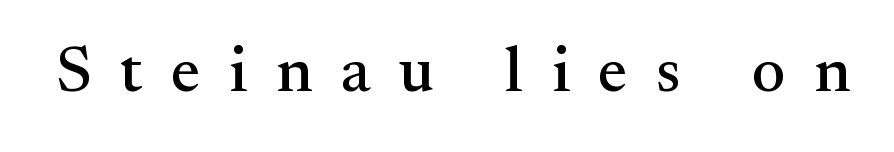
The image shows 65 px serif type, upright; set unusually wide letter spacing (+0.44 em), not underlined; medium stroke contrast and a small x-height.
